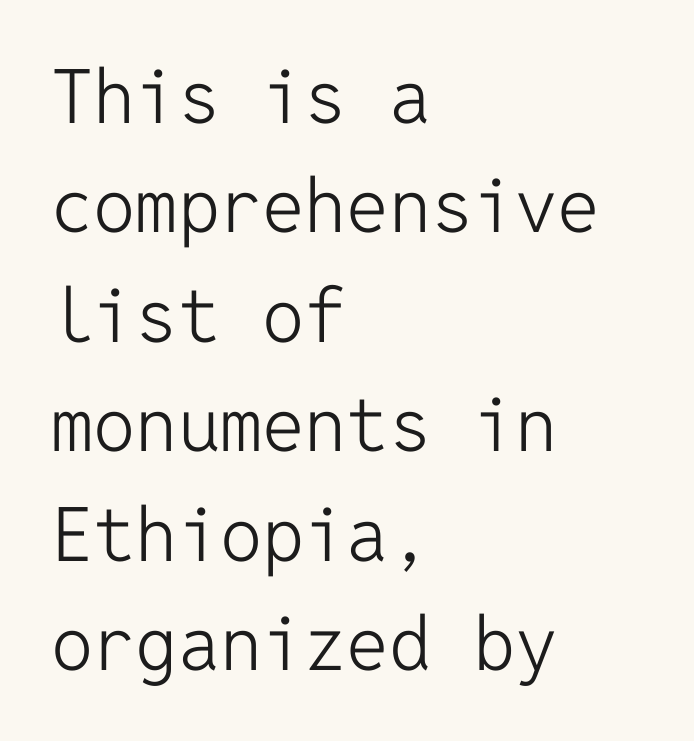
Tracking value appears to be zero — textbook default spacing. Unmarked baselines from the first word to the last. Horizontally, the lines are justified to the leading edge only. Does the leading feel generous? No, just average.
